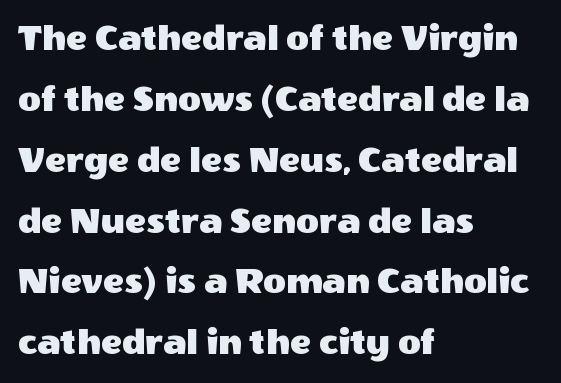
Q: Is the text italic (slanted)? A: No, it is upright.
Q: Is the typeface a serif or a sans-serif typeface? A: Sans-serif.
Q: Is the text underlined? A: No.
Q: How is the paragraph aligned? A: Left-aligned.
Q: Is the spacing between letters normal or unusually wide? A: Normal.
Q: Is the spacing between lines tight, normal or loose? A: Normal.
Q: Width (condensed, normal, or wide)? A: Normal.
Q: x-height? A: Large.
Q: Monospaced? A: No.
